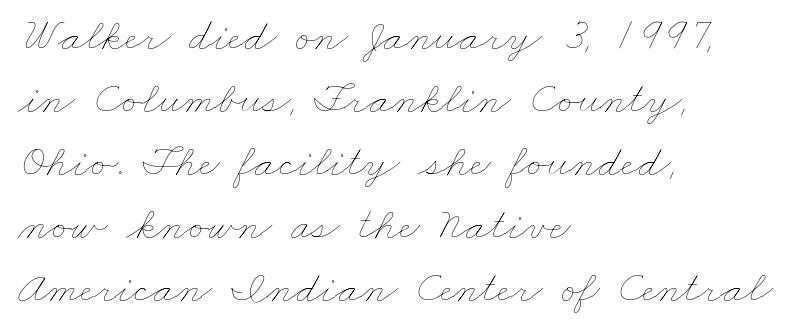
Q: Is the text bold? A: No.
Q: Is the text underlined? A: No.
Q: How is the paragraph aligned? A: Left-aligned.
Q: Is the spacing between letters normal or unusually wide? A: Normal.
Q: Is the spacing between lines tight, normal or loose? A: Normal.
Q: Width (condensed, normal, or wide)? A: Wide.
Q: Stroke contrast? A: Low.
Q: x-height? A: Small.
Q: Monospaced? A: No.
